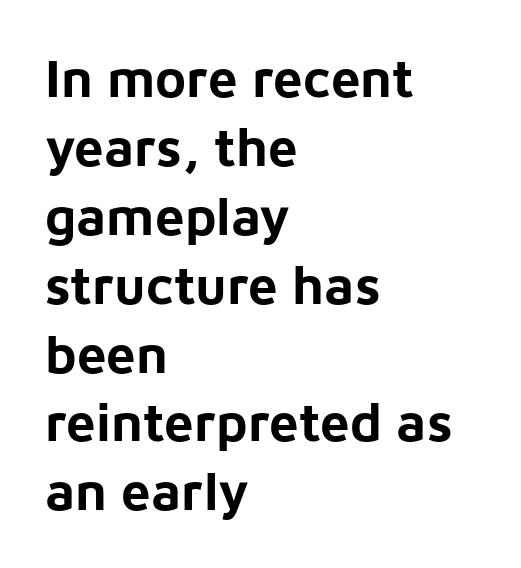
{"serif": "no", "italic": "no", "bold": "yes", "weight": "bold", "width": "normal", "stroke_contrast": "low", "x_height": "medium", "monospaced": "no", "underline": "no", "align": "left", "line_spacing": "normal", "line_spacing_ratio": 1.3, "letter_spacing": "normal", "letter_spacing_em": 0.0, "glyph_px": 53}
